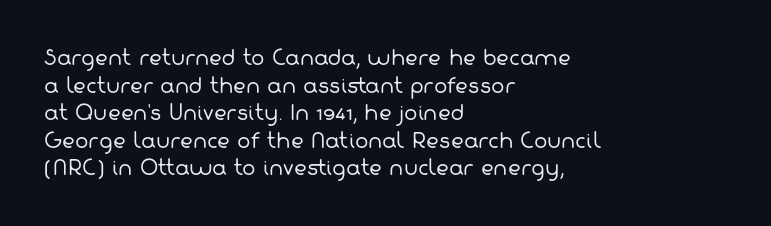
What's the leading like? Ordinary, nothing unusual. Here the glyphs are tracked normally, forming tight word shapes. Has an underline been added? It has not. The strokes carry an ordinary text weight at most.
